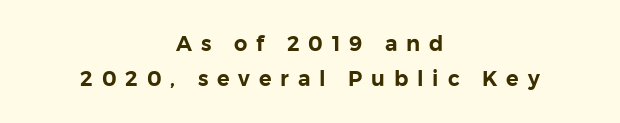
Q: Is the text italic (slanted)? A: No, it is upright.
Q: Is the text underlined? A: No.
Q: How is the paragraph aligned? A: Centered.
Q: Is the spacing between letters normal or unusually wide? A: Unusually wide.
Q: Is the spacing between lines tight, normal or loose? A: Normal.
